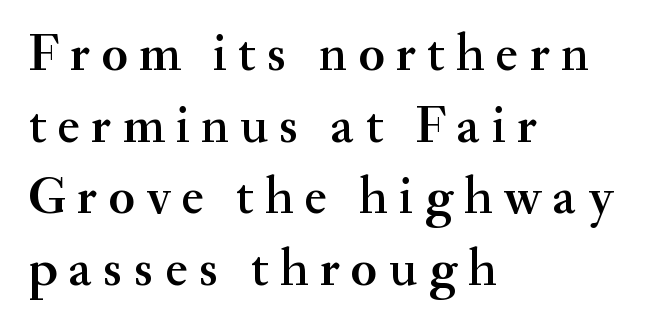
Q: Is the text italic (slanted)? A: No, it is upright.
Q: Is the typeface a serif or a sans-serif typeface? A: Serif.
Q: Is the text underlined? A: No.
Q: How is the paragraph aligned? A: Left-aligned.
Q: Is the spacing between letters normal or unusually wide? A: Unusually wide.
Q: Is the spacing between lines tight, normal or loose? A: Normal.
Q: Width (condensed, normal, or wide)? A: Normal.
Q: Stroke contrast? A: Medium.
Q: x-height? A: Small.
Q: Monospaced? A: No.
